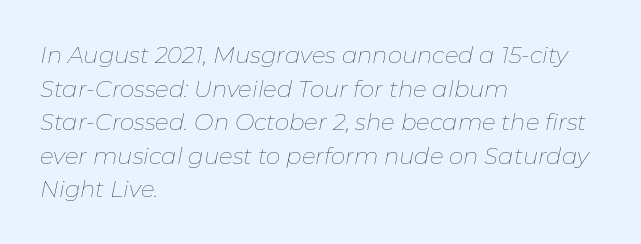
The image shows 23 px text type, italic (leaning right); set left-aligned, normal line spacing (1.46x), normal letter spacing, not underlined.
